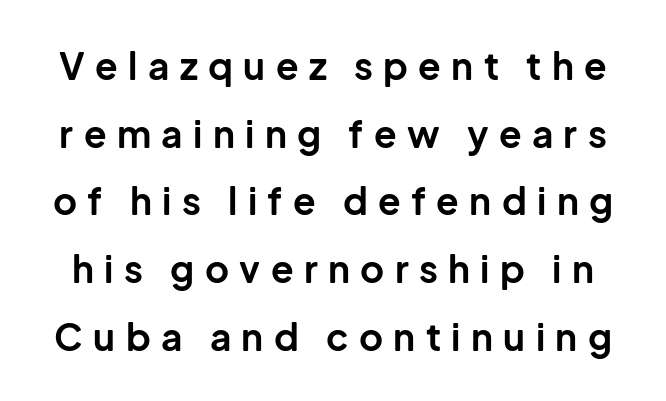
Typographically, this falls in the sans-serif category. This rendering widens character spacing well past its baseline value. These lines are rendered in a variable-pitch font. The lettering stays uniformly vertical, giving the passage a roman look. Stroke thickness is high; the sample reads as a true bold. The zone under the glyphs is completely vacant.
